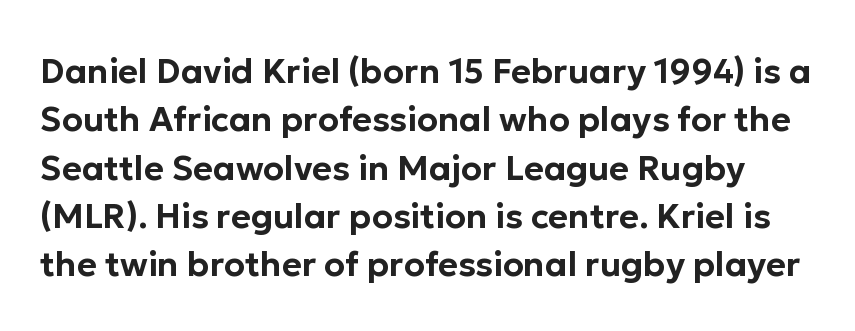
No feet cap the strokes, marking this as sans-serif type. The strip under each line holds only bare page. Tall strokes in this sample are plumb rather than angled. The line texture is even and compact thanks to regular tracking.
